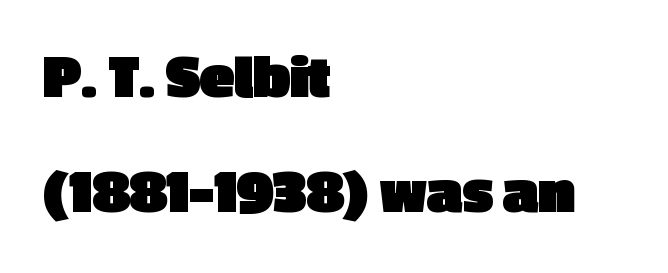
Q: Is the text bold? A: Yes.
Q: Is the text italic (slanted)? A: No, it is upright.
Q: Is the typeface a serif or a sans-serif typeface? A: Sans-serif.
Q: Is the text underlined? A: No.
Q: How is the paragraph aligned? A: Left-aligned.
Q: Is the spacing between letters normal or unusually wide? A: Normal.
Q: Width (condensed, normal, or wide)? A: Normal.
Q: x-height? A: Medium.
Q: Monospaced? A: No.
